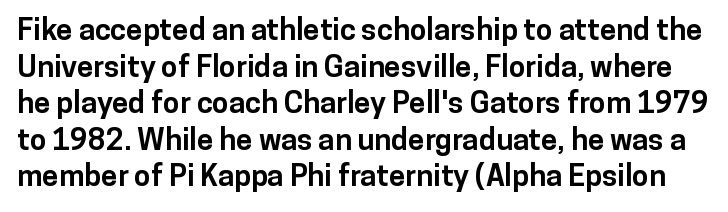
The image shows 30 px bold sans-serif type, upright; set line spacing 1.22x, normal letter spacing, not underlined; low stroke contrast and a medium x-height.
